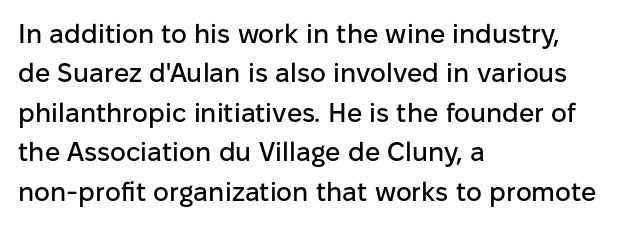
Rule under the text: the space is simply empty. The passage is arranged the way most books set body copy — flush left. This is the regular roman posture of the typeface. Default kerning and tracking; the words read as compact shapes.
